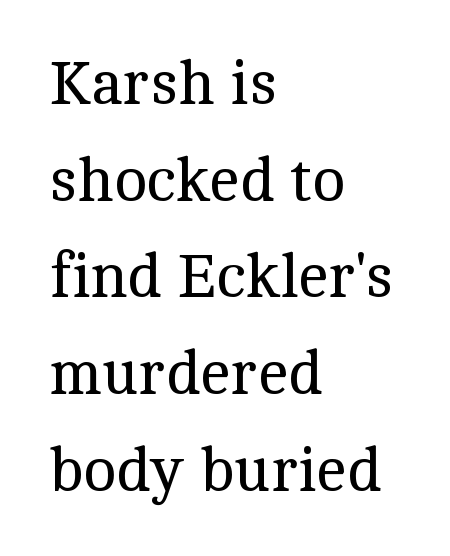
The image shows 62 px regular-weight serif type, upright; set left-aligned, normal line spacing (1.56x), normal letter spacing, not underlined; a medium x-height.
